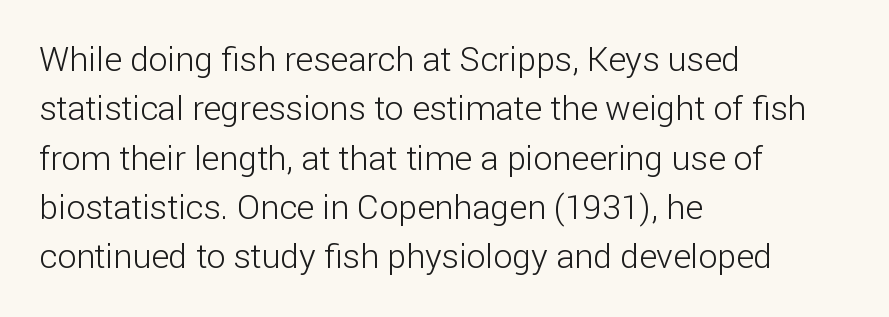
Q: Is the text bold? A: No.
Q: Is the text italic (slanted)? A: No, it is upright.
Q: Is the typeface a serif or a sans-serif typeface? A: Sans-serif.
Q: Is the text underlined? A: No.
Q: How is the paragraph aligned? A: Left-aligned.
Q: Is the spacing between letters normal or unusually wide? A: Normal.
Q: Is the spacing between lines tight, normal or loose? A: Normal.
Q: Width (condensed, normal, or wide)? A: Normal.
Q: Stroke contrast? A: Low.
Q: x-height? A: Medium.
Q: Monospaced? A: No.
